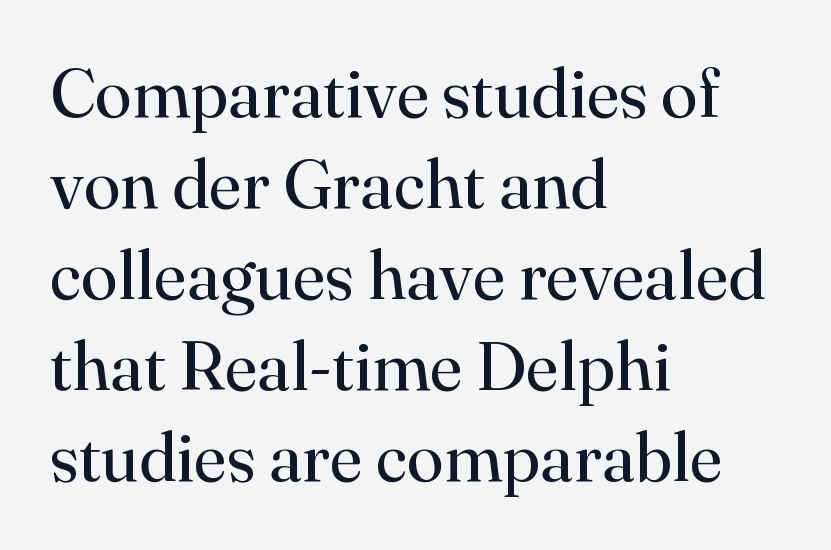
A typesetter would call this leading conventional body-copy spacing. These lines keep a tight, regular rhythm from letter to letter. Counters stay open thanks to moderate or lighter strokes. Leftover space on each line is placed entirely after the last word. The gap between lines stays unmarked.
